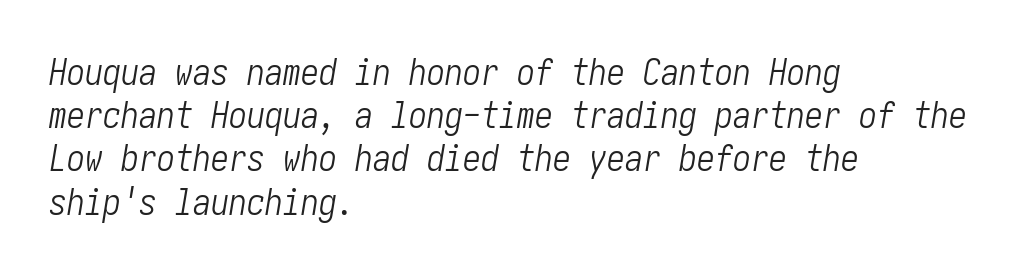
The image shows 36 px light, condensed type, italic (leaning right); set left-aligned, line spacing 1.2x, normal letter spacing, not underlined; low stroke contrast and a medium x-height.
